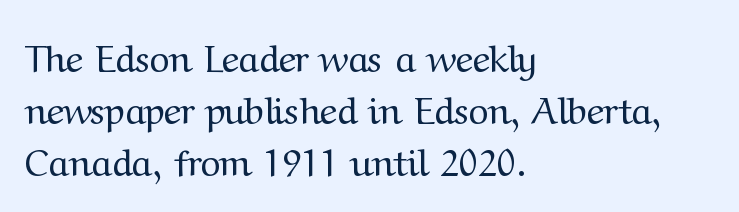
{"serif": "yes", "italic": "no", "bold": "no", "weight": "regular", "width": "normal", "stroke_contrast": "medium", "x_height": "medium", "monospaced": "no", "underline": "no", "align": "left", "line_spacing": "normal", "line_spacing_ratio": 1.37, "letter_spacing": "normal", "letter_spacing_em": 0.0, "glyph_px": 38}
